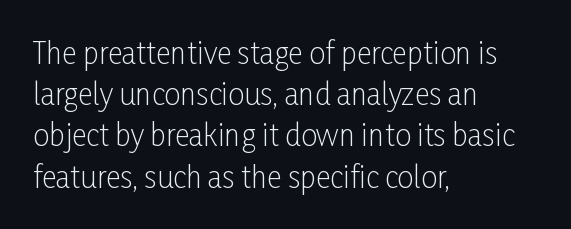
Q: Is the text bold? A: No.
Q: Is the text italic (slanted)? A: No, it is upright.
Q: Is the typeface a serif or a sans-serif typeface? A: Sans-serif.
Q: Is the text underlined? A: No.
Q: How is the paragraph aligned? A: Left-aligned.
Q: Is the spacing between letters normal or unusually wide? A: Normal.
Q: Is the spacing between lines tight, normal or loose? A: Normal.
Q: Width (condensed, normal, or wide)? A: Condensed.
Q: Stroke contrast? A: Low.
Q: x-height? A: Medium.
Q: Monospaced? A: No.
